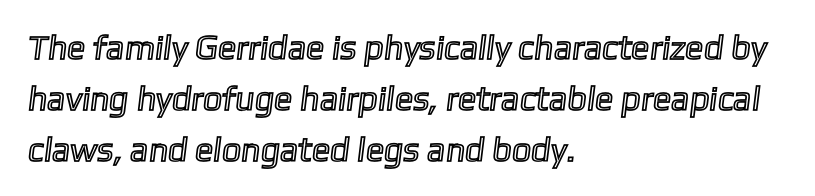
The image shows 34 px text type; set left-aligned, normal line spacing (1.5x), normal letter spacing, not underlined; a medium x-height.
